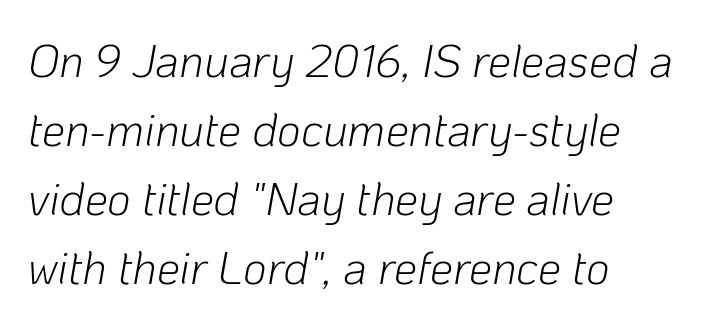
Q: Is the text bold? A: No.
Q: Is the text italic (slanted)? A: Yes, it leans right by about 10 degrees.
Q: Is the text underlined? A: No.
Q: How is the paragraph aligned? A: Left-aligned.
Q: Is the spacing between letters normal or unusually wide? A: Normal.
Q: Is the spacing between lines tight, normal or loose? A: Normal.
Q: Width (condensed, normal, or wide)? A: Normal.
Q: Stroke contrast? A: Low.
Q: x-height? A: Medium.
Q: Monospaced? A: No.
